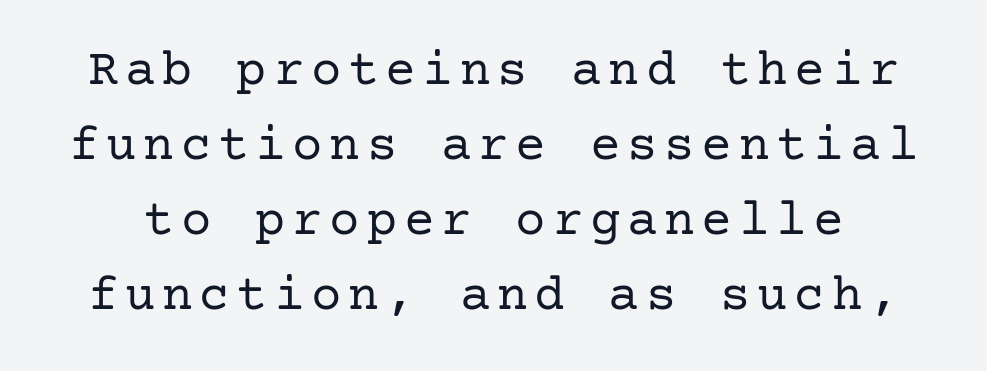
Each stroke keeps to a modest, everyday thickness or less. A serif font was chosen for this passage. Posture: upright roman. Beneath every word, the page is bare. Honestly, the row spacing looks completely unremarkable.
